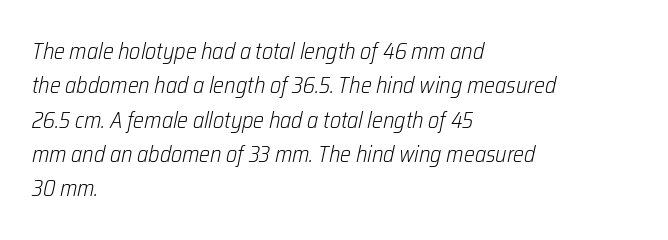
Q: Is the text bold? A: No.
Q: Is the text italic (slanted)? A: Yes, it leans right by about 12 degrees.
Q: Is the text underlined? A: No.
Q: How is the paragraph aligned? A: Left-aligned.
Q: Is the spacing between letters normal or unusually wide? A: Normal.
Q: Is the spacing between lines tight, normal or loose? A: Normal.
